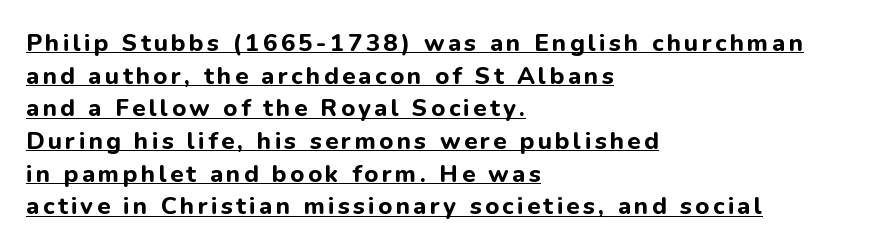
{"italic": "no", "bold": "yes", "underline": "yes", "align": "left", "line_spacing": "normal", "line_spacing_ratio": 1.36, "glyph_px": 24}
